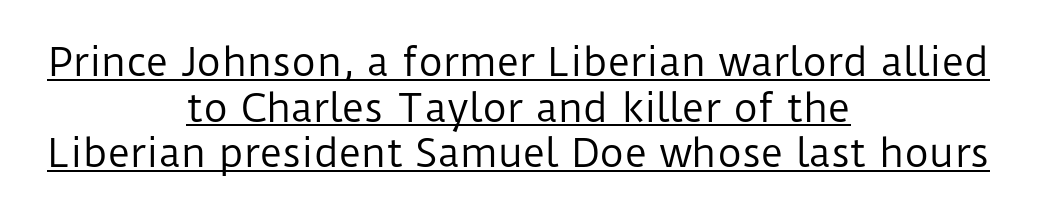
Q: Is the text bold? A: No.
Q: Is the text italic (slanted)? A: No, it is upright.
Q: Is the typeface a serif or a sans-serif typeface? A: Sans-serif.
Q: Is the text underlined? A: Yes.
Q: How is the paragraph aligned? A: Centered.
Q: Is the spacing between letters normal or unusually wide? A: Normal.
Q: Width (condensed, normal, or wide)? A: Normal.
Q: Stroke contrast? A: Low.
Q: x-height? A: Medium.
Q: Monospaced? A: No.
